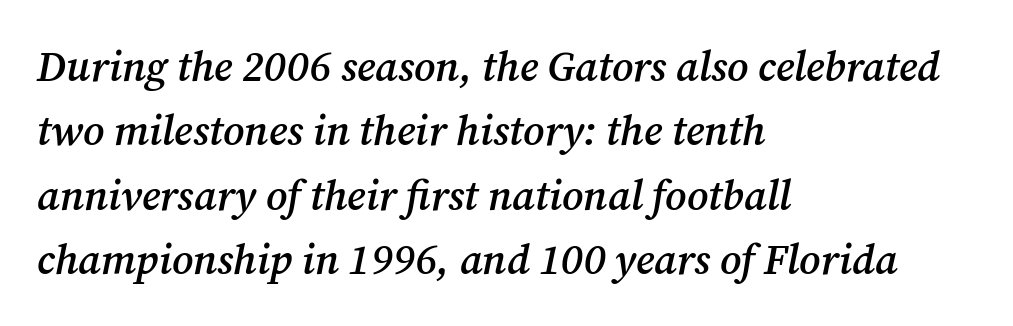
The image shows 42 px semibold serif type, italic (leaning right); set left-aligned, normal line spacing (1.53x), normal letter spacing, not underlined; medium stroke contrast and a medium x-height.
